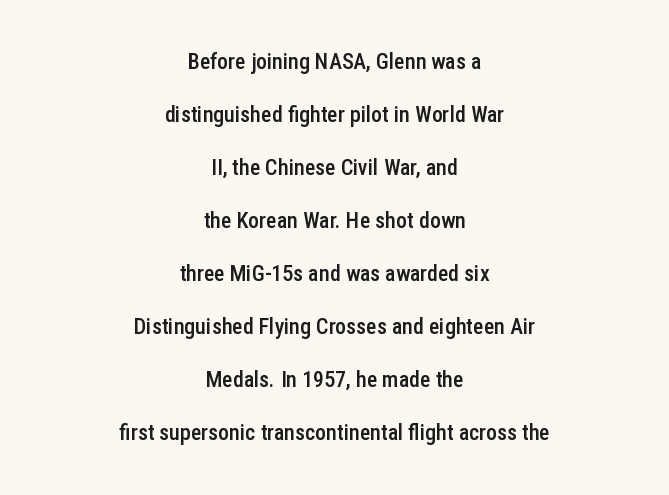
{"italic": "no", "bold": "semi", "underline": "no", "align": "center", "line_spacing": "loose", "line_spacing_ratio": 2.41, "letter_spacing": "normal", "letter_spacing_em": 0.0, "glyph_px": 22}
